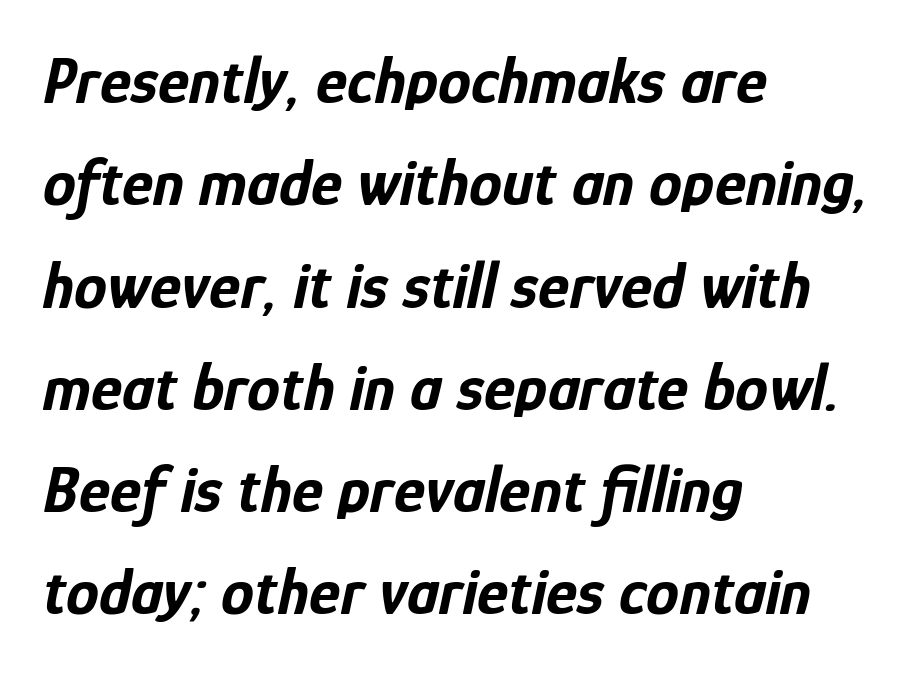
Q: Is the text bold? A: Yes.
Q: Is the text italic (slanted)? A: Yes, it leans right by about 12 degrees.
Q: Is the text underlined? A: No.
Q: How is the paragraph aligned? A: Left-aligned.
Q: Is the spacing between letters normal or unusually wide? A: Normal.
Q: Is the spacing between lines tight, normal or loose? A: Normal.
Q: Width (condensed, normal, or wide)? A: Condensed.
Q: Stroke contrast? A: Low.
Q: x-height? A: Medium.
Q: Monospaced? A: No.
